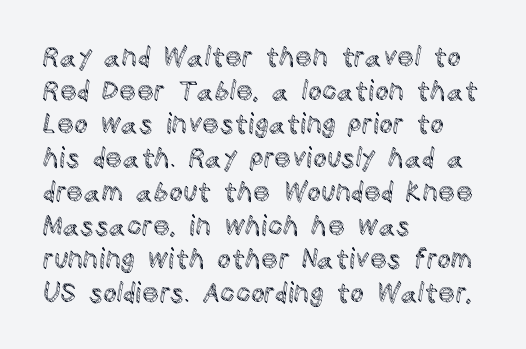
Q: Is the text italic (slanted)? A: Yes.
Q: Is the text underlined? A: No.
Q: How is the paragraph aligned? A: Left-aligned.
Q: Is the spacing between letters normal or unusually wide? A: Normal.
Q: Is the spacing between lines tight, normal or loose? A: Normal.
